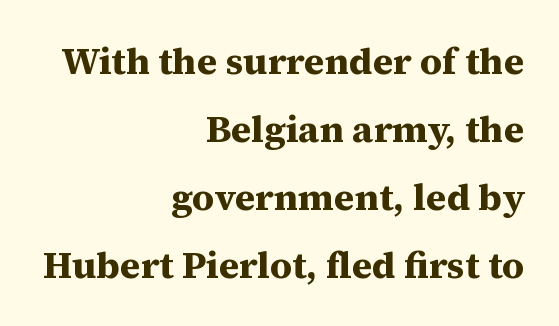
{"serif": "yes", "italic": "no", "bold": "yes", "weight": "bold", "width": "normal", "stroke_contrast": "medium", "x_height": "medium", "monospaced": "no", "underline": "no", "align": "right", "line_spacing_ratio": 1.79, "letter_spacing": "normal", "letter_spacing_em": 0.0, "glyph_px": 38}
